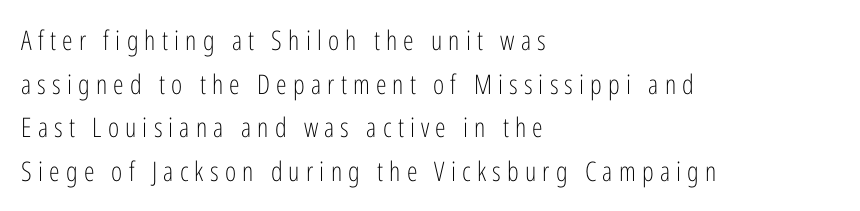
Q: Is the text bold? A: No.
Q: Is the text italic (slanted)? A: No, it is upright.
Q: Is the text underlined? A: No.
Q: How is the paragraph aligned? A: Left-aligned.
Q: Is the spacing between letters normal or unusually wide? A: Unusually wide.
Q: Is the spacing between lines tight, normal or loose? A: Normal.
